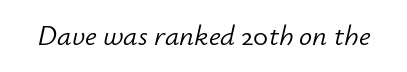
The font is comparable to plain body text, perhaps lighter. The space beneath each line is pristine and unruled. Posture: slanted. Short note: letters normally spaced. Think of a printed novel: that variable character pitch is what you see here.
